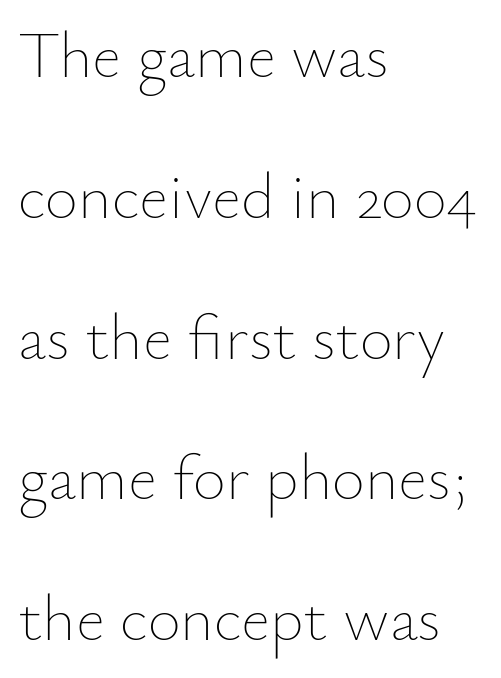
Q: Is the text bold? A: No.
Q: Is the text italic (slanted)? A: No, it is upright.
Q: Is the text underlined? A: No.
Q: How is the paragraph aligned? A: Left-aligned.
Q: Is the spacing between letters normal or unusually wide? A: Normal.
Q: Is the spacing between lines tight, normal or loose? A: Loose.
Q: Width (condensed, normal, or wide)? A: Normal.
Q: Stroke contrast? A: Low.
Q: x-height? A: Small.
Q: Monospaced? A: No.
